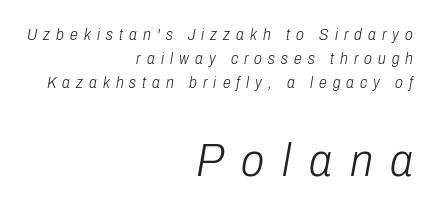
The image shows 47 px light, condensed type, italic (leaning right); set right-aligned, normal line spacing (1.49x), unusually wide letter spacing (+0.38 em), not underlined; the second (bottom) block is 2.94x larger; low stroke contrast and a medium x-height.
